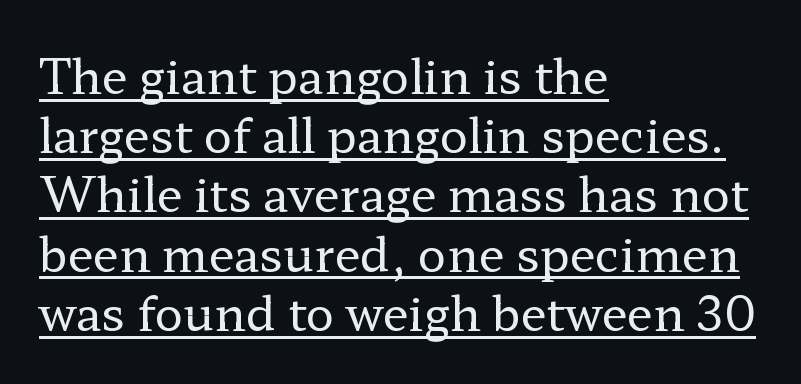
The image shows 47 px regular-weight, wide serif type, upright; set left-aligned, normal line spacing (1.26x), normal letter spacing, underlined; low stroke contrast and a medium x-height.
